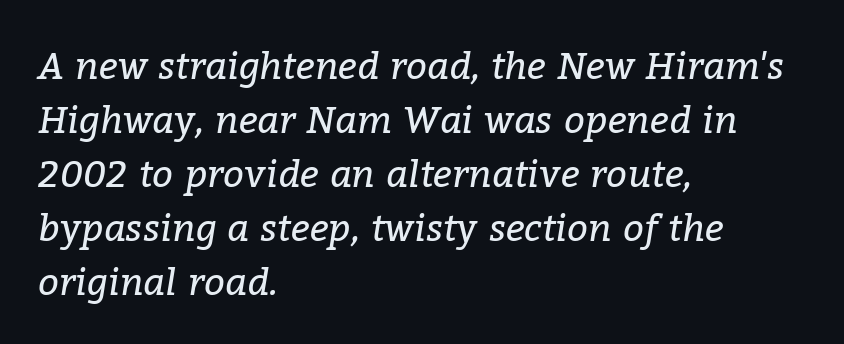
{"serif": "yes", "italic": "yes", "lean": "right", "slant_degrees": 9, "bold": "no", "weight": "regular", "width": "normal", "stroke_contrast": "low", "x_height": "medium", "monospaced": "no", "underline": "no", "align": "left", "line_spacing": "normal", "line_spacing_ratio": 1.46, "letter_spacing": "normal", "letter_spacing_em": 0.0, "glyph_px": 37}
